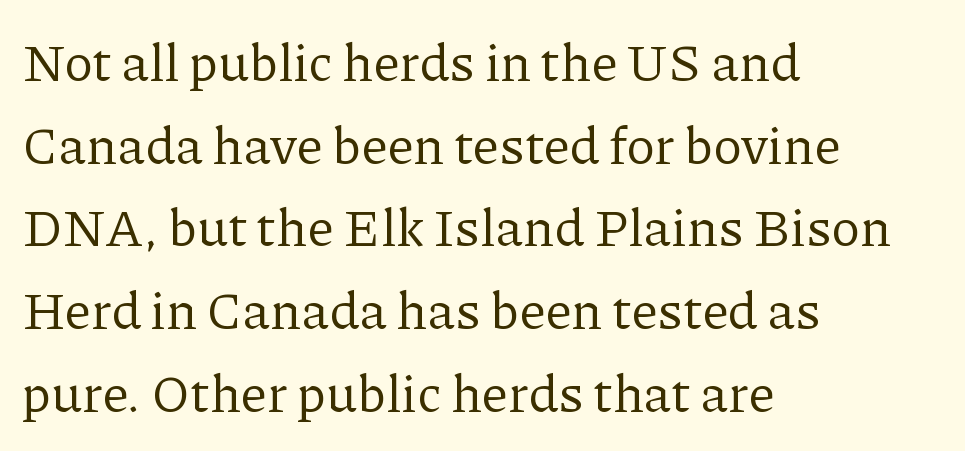
{"serif": "yes", "italic": "no", "bold": "no", "weight": "regular", "width": "normal", "stroke_contrast": "low", "x_height": "medium", "monospaced": "no", "underline": "no", "align": "left", "line_spacing": "normal", "line_spacing_ratio": 1.56, "letter_spacing": "normal", "letter_spacing_em": 0.0, "glyph_px": 53}
